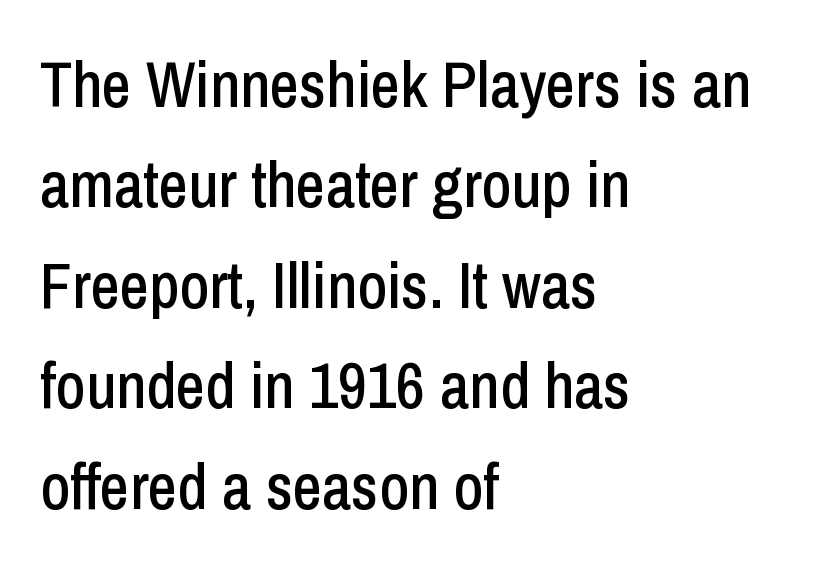
Q: Is the text italic (slanted)? A: No, it is upright.
Q: Is the typeface a serif or a sans-serif typeface? A: Sans-serif.
Q: Is the text underlined? A: No.
Q: How is the paragraph aligned? A: Left-aligned.
Q: Is the spacing between letters normal or unusually wide? A: Normal.
Q: Is the spacing between lines tight, normal or loose? A: Normal.
Q: Width (condensed, normal, or wide)? A: Condensed.
Q: Stroke contrast? A: Low.
Q: x-height? A: Medium.
Q: Monospaced? A: No.
